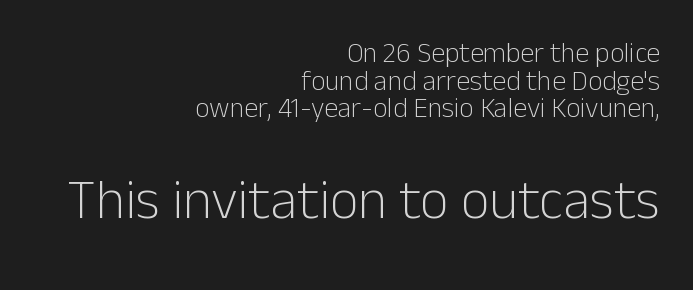
The image shows 56 px light sans-serif type, upright; set right-aligned, tight line spacing (0.99x), normal letter spacing, not underlined; the second (bottom) block is 2.0x larger; low stroke contrast and a medium x-height.
